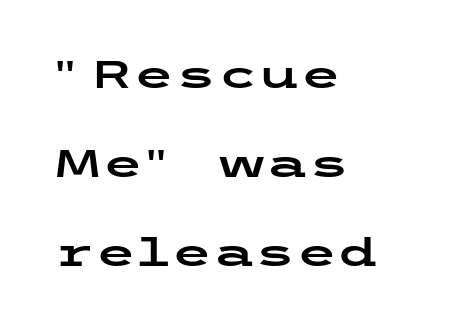
The image shows 38 px wide sans-serif type, upright; set left-aligned, loose line spacing (2.34x), normal letter spacing, not underlined; low stroke contrast and a medium x-height.
